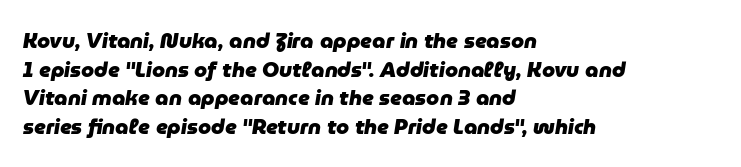
{"italic": "yes", "lean": "right", "slant_degrees": 9, "bold": "yes", "underline": "no", "align": "left", "line_spacing": "normal", "line_spacing_ratio": 1.36, "letter_spacing": "normal", "letter_spacing_em": 0.0, "glyph_px": 21}
